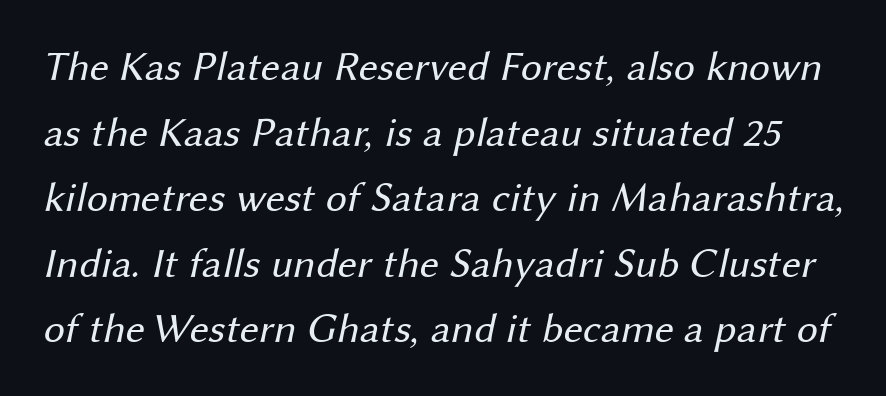
{"serif": "no", "bold": "no", "weight": "regular", "width": "normal", "stroke_contrast": "medium", "x_height": "medium", "monospaced": "no", "underline": "no", "line_spacing": "normal", "line_spacing_ratio": 1.56, "letter_spacing": "normal", "letter_spacing_em": 0.0, "glyph_px": 42}
